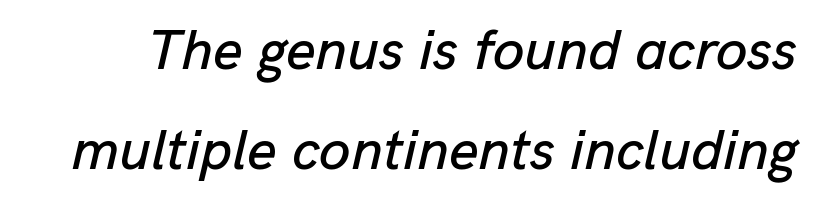
The image shows 57 px text type, italic (leaning right); set line spacing 1.75x, normal letter spacing, not underlined; low stroke contrast and a medium x-height.
